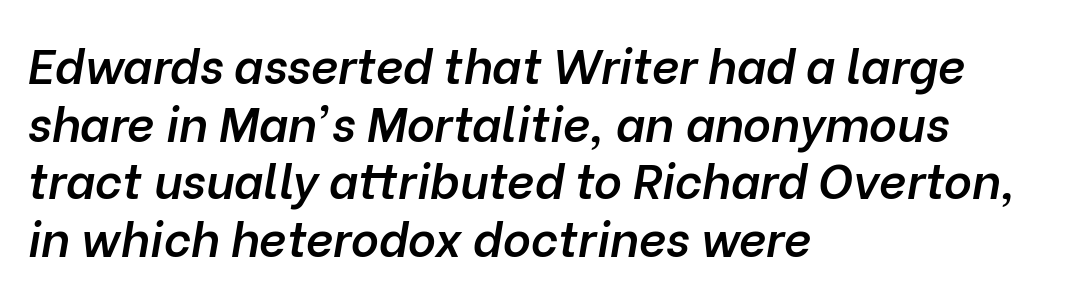
The image shows 48 px semibold type, italic (leaning right); set left-aligned, line spacing 1.2x, normal letter spacing, not underlined; low stroke contrast and a medium x-height.
